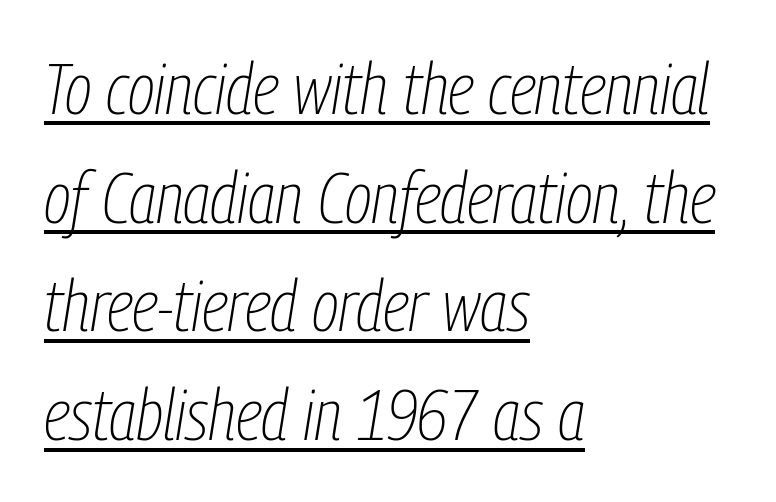
The image shows 72 px thin, condensed type, italic (leaning right); set left-aligned, normal line spacing (1.51x), normal letter spacing, underlined; low stroke contrast and a medium x-height.
